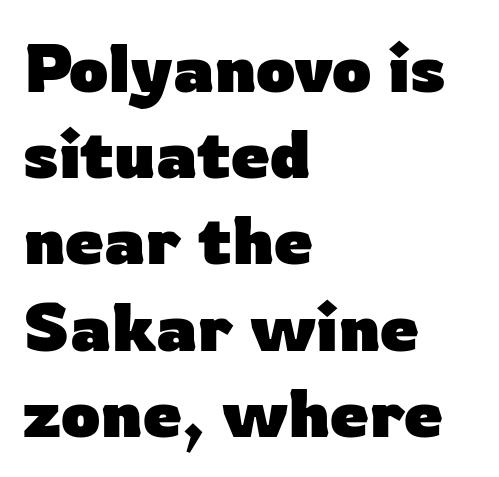
Underlining? Definitely not there. This rendering leaves character spacing at its baseline value. Chunky letters — that's bold for sure. Character widths vary here, with narrow letters taking less room than wide ones.
